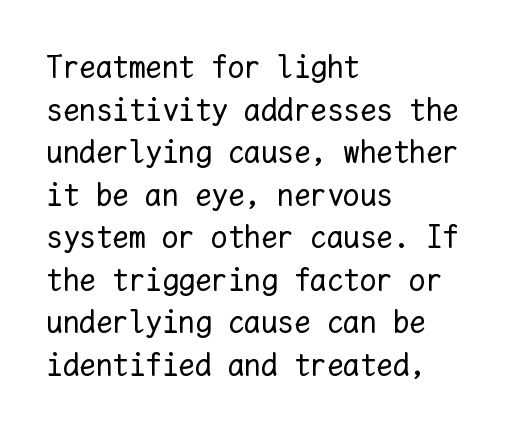
Q: Is the text bold? A: No.
Q: Is the text italic (slanted)? A: No, it is upright.
Q: Is the text underlined? A: No.
Q: How is the paragraph aligned? A: Left-aligned.
Q: Is the spacing between letters normal or unusually wide? A: Normal.
Q: Is the spacing between lines tight, normal or loose? A: Normal.
Q: Width (condensed, normal, or wide)? A: Normal.
Q: Stroke contrast? A: Low.
Q: x-height? A: Medium.
Q: Monospaced? A: Yes.
